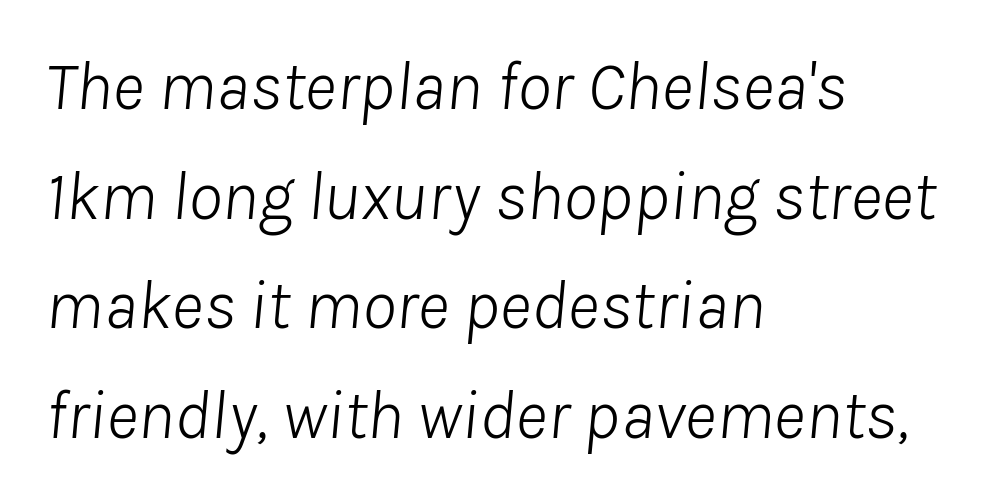
The image shows 69 px light type, italic (leaning right); set left-aligned, normal line spacing (1.59x), normal letter spacing, not underlined; low stroke contrast and a medium x-height.
